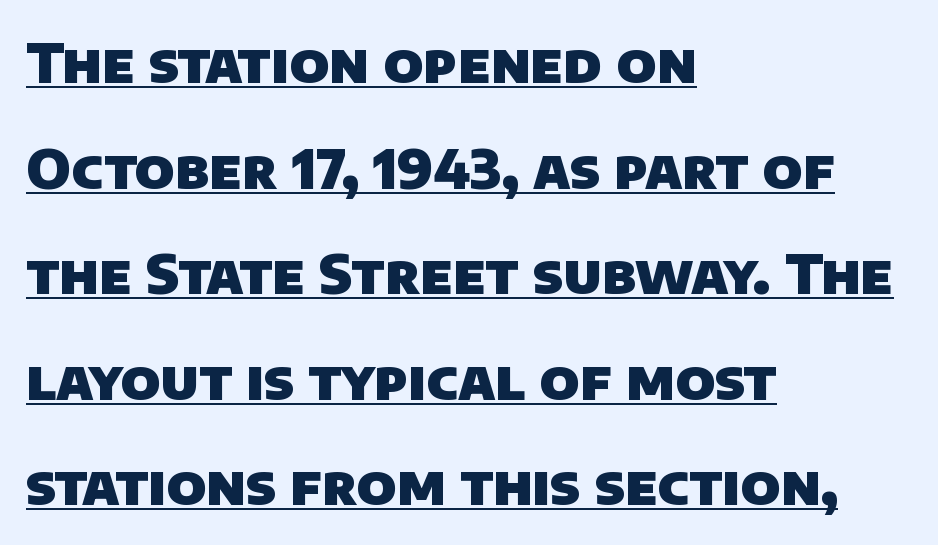
The image shows 55 px heavy sans-serif type; set left-aligned, loose line spacing (1.92x), normal letter spacing, underlined; low stroke contrast and a large x-height.
